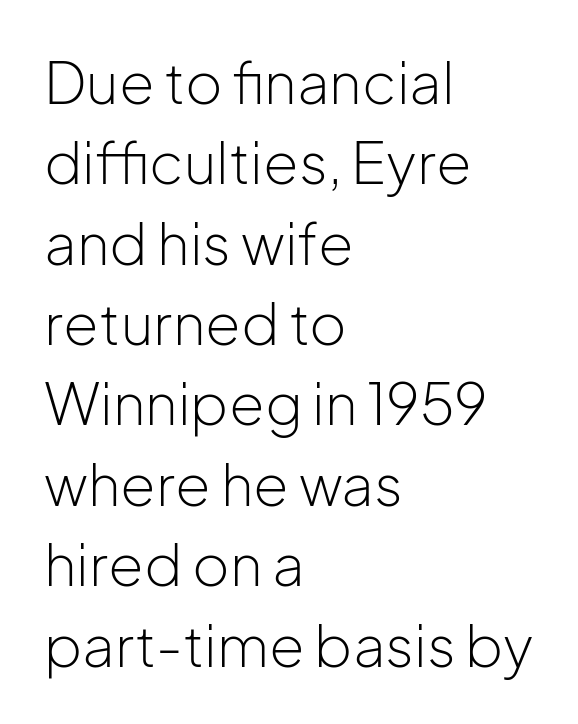
The zone under the glyphs is completely vacant. Do the characters align in a grid? No, the font is proportional. Teacher's note: observe the even left margin — that is flush-left alignment. To sum up the face: it is a sans, with no serifs.
